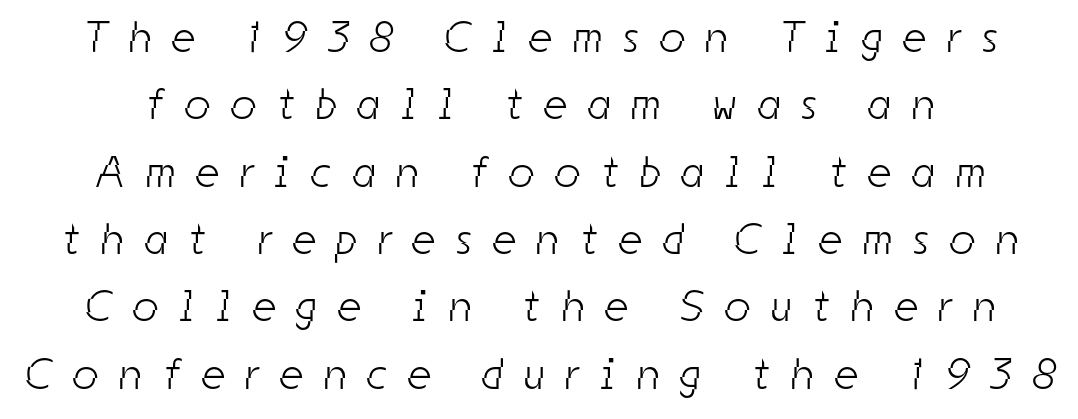
Q: Is the text bold? A: No.
Q: Is the typeface a serif or a sans-serif typeface? A: Sans-serif.
Q: Is the text underlined? A: No.
Q: Is the spacing between letters normal or unusually wide? A: Unusually wide.
Q: Is the spacing between lines tight, normal or loose? A: Normal.
Q: Width (condensed, normal, or wide)? A: Condensed.
Q: Stroke contrast? A: Low.
Q: x-height? A: Medium.
Q: Monospaced? A: No.
